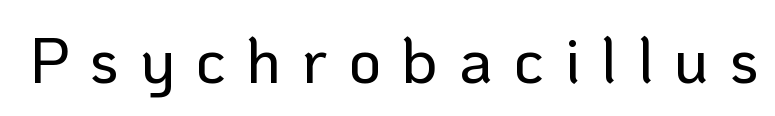
Q: Is the text italic (slanted)? A: No, it is upright.
Q: Is the typeface a serif or a sans-serif typeface? A: Sans-serif.
Q: Is the text underlined? A: No.
Q: Is the spacing between letters normal or unusually wide? A: Unusually wide.
Q: Width (condensed, normal, or wide)? A: Normal.
Q: Stroke contrast? A: Low.
Q: x-height? A: Medium.
Q: Monospaced? A: No.
